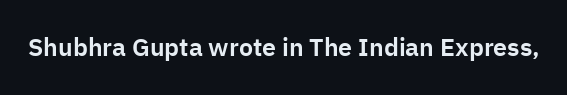
{"italic": "no", "underline": "no", "letter_spacing": "normal", "letter_spacing_em": 0.0, "glyph_px": 25}
